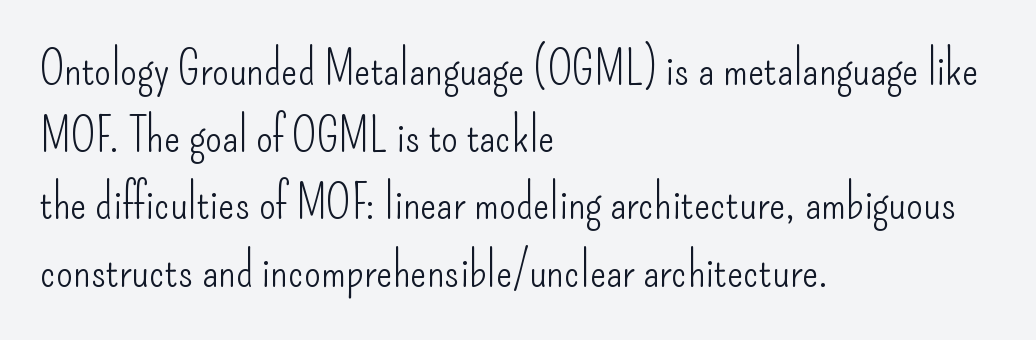
The baseline area is clear. These lines are rendered in a variable-pitch font. These lines are set flush left with a ragged right edge. Compared with a typical body face, this is equally light or lighter still.
